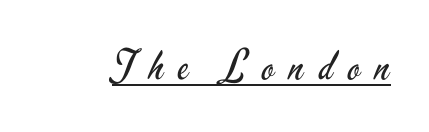
Q: Is the text bold? A: No.
Q: Is the text italic (slanted)? A: Yes.
Q: Is the typeface a serif or a sans-serif typeface? A: Sans-serif.
Q: Is the text underlined? A: Yes.
Q: Is the spacing between letters normal or unusually wide? A: Unusually wide.
Q: Width (condensed, normal, or wide)? A: Condensed.
Q: Stroke contrast? A: Low.
Q: x-height? A: Small.
Q: Monospaced? A: No.
